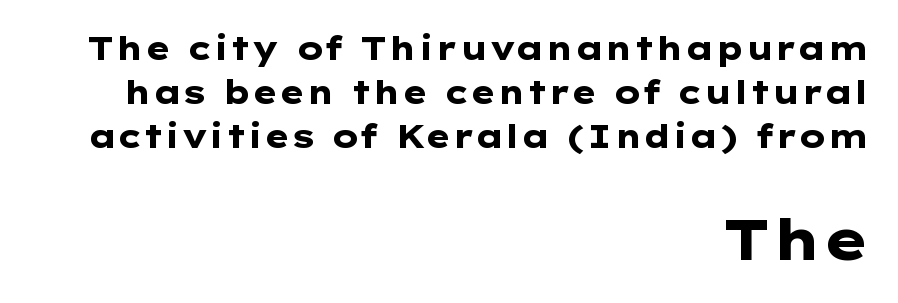
Which margin do the lines hug? The right one — the left edge is uneven. The zone under the glyphs is completely vacant. Does the bottom block carry the larger type? Yes, it does. This rendering employs a face without finishing strokes, i.e., a sans-serif. The sample has been set heavy, in full bold. Unlike italic type, these characters show no tilt at all.
